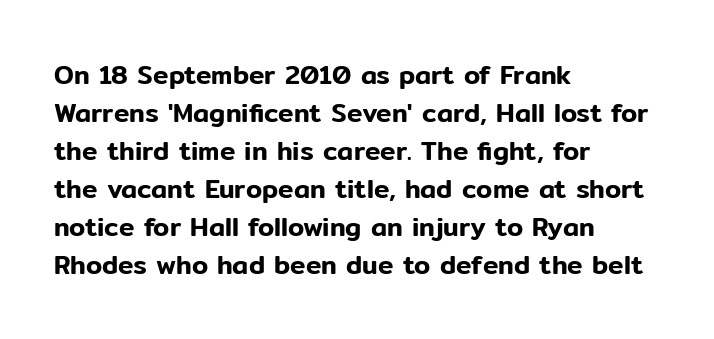
{"italic": "no", "underline": "no", "align": "left", "line_spacing": "normal", "line_spacing_ratio": 1.46, "letter_spacing": "normal", "letter_spacing_em": 0.0, "glyph_px": 26}
